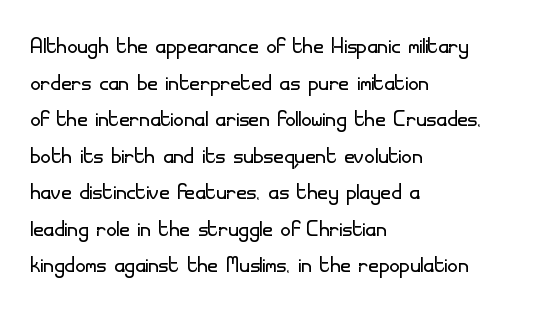
Rule under the text: the space is simply empty. Here the glyphs are tracked normally, forming tight word shapes. Layout note: lines flush left. The font sits on the lighter half of the weight spectrum, regular included. The face used here is a sans, in the tradition of grotesques and geometrics.
